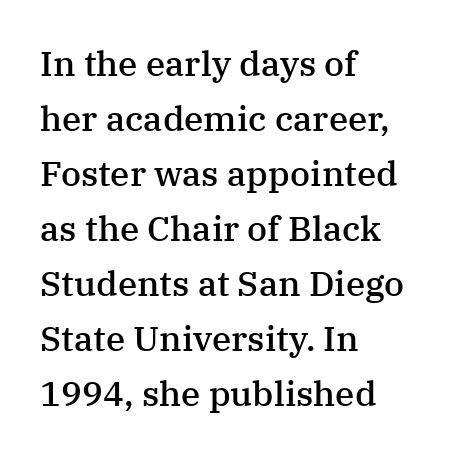
The image shows 35 px semibold serif type, upright; set left-aligned, normal line spacing (1.57x), normal letter spacing, not underlined; medium stroke contrast and a medium x-height.
